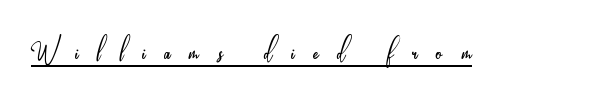
{"serif": "no", "bold": "no", "weight": "light", "width": "condensed", "stroke_contrast": "low", "x_height": "small", "monospaced": "no", "underline": "yes", "letter_spacing": "wide", "letter_spacing_em": 0.49, "glyph_px": 38}
